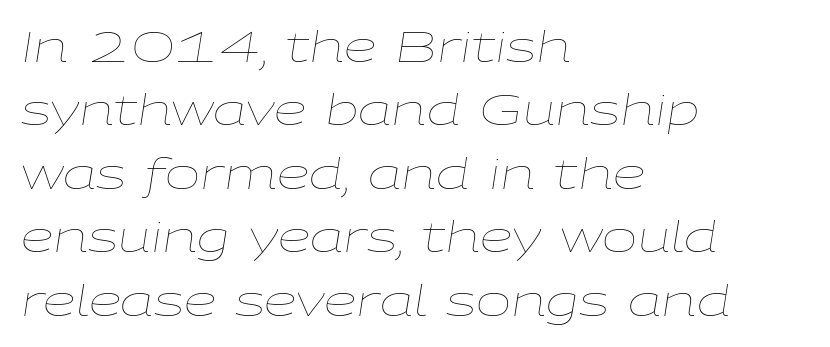
{"italic": "yes", "lean": "right", "slant_degrees": 9, "bold": "no", "weight": "thin", "width": "wide", "stroke_contrast": "low", "x_height": "medium", "monospaced": "no", "underline": "no", "align": "left", "line_spacing": "normal", "line_spacing_ratio": 1.51, "letter_spacing": "normal", "letter_spacing_em": 0.0, "glyph_px": 42}
